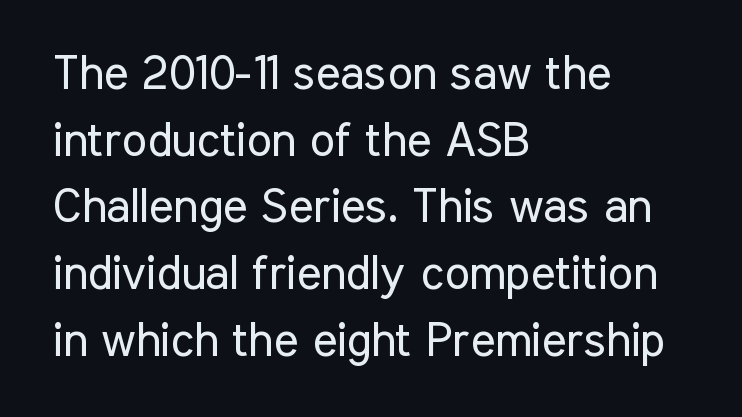
Q: Is the text bold? A: No.
Q: Is the text italic (slanted)? A: No, it is upright.
Q: Is the typeface a serif or a sans-serif typeface? A: Sans-serif.
Q: Is the text underlined? A: No.
Q: How is the paragraph aligned? A: Left-aligned.
Q: Is the spacing between letters normal or unusually wide? A: Normal.
Q: Is the spacing between lines tight, normal or loose? A: Normal.
Q: Width (condensed, normal, or wide)? A: Condensed.
Q: Stroke contrast? A: Low.
Q: x-height? A: Medium.
Q: Monospaced? A: No.
